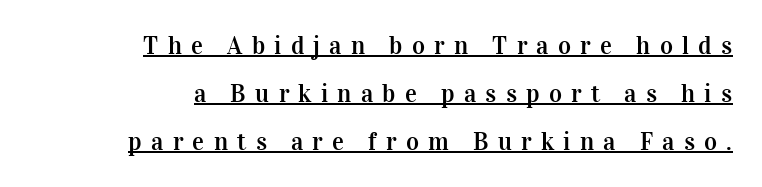
Vertically, the passage feels expansive, rows floating well apart. Every row of glyphs terminates at an identical x-position on the right. Caption: lettering with a line underneath. This is the regular roman posture of the typeface. Someone cranked the tracking dial way up on this one.
